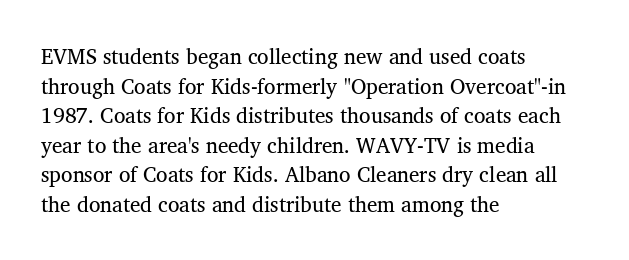
{"bold": "no", "underline": "no", "align": "left", "line_spacing": "normal", "line_spacing_ratio": 1.41, "letter_spacing": "normal", "letter_spacing_em": 0.0, "glyph_px": 21}
